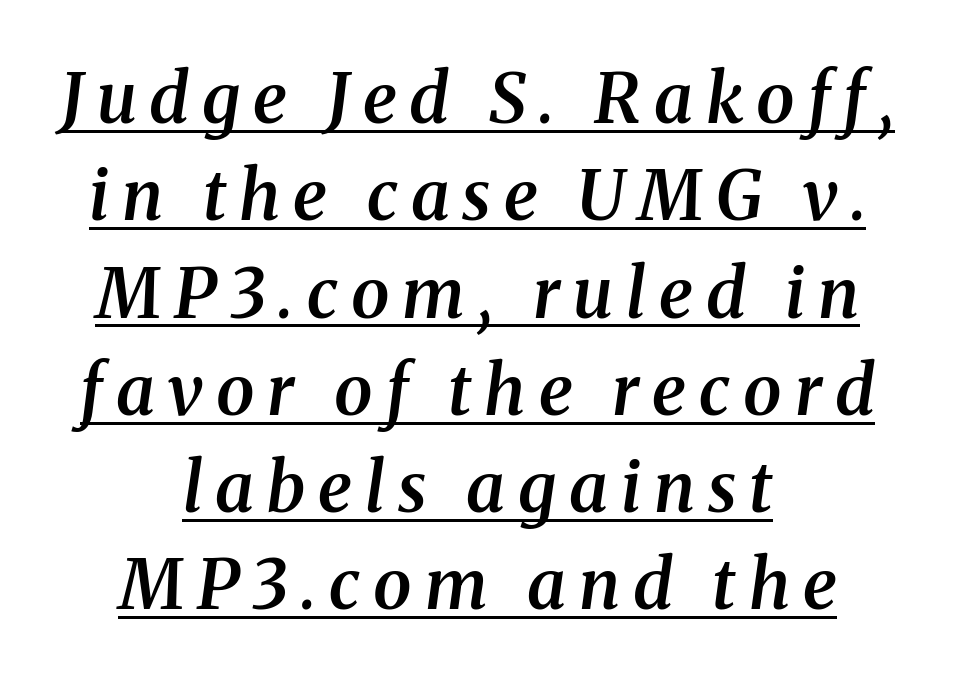
{"serif": "yes", "italic": "yes", "lean": "right", "slant_degrees": 8, "bold": "semi", "weight": "semibold", "width": "normal", "stroke_contrast": "medium", "x_height": "medium", "monospaced": "no", "underline": "yes", "align": "center", "line_spacing": "normal", "line_spacing_ratio": 1.41, "glyph_px": 69}
